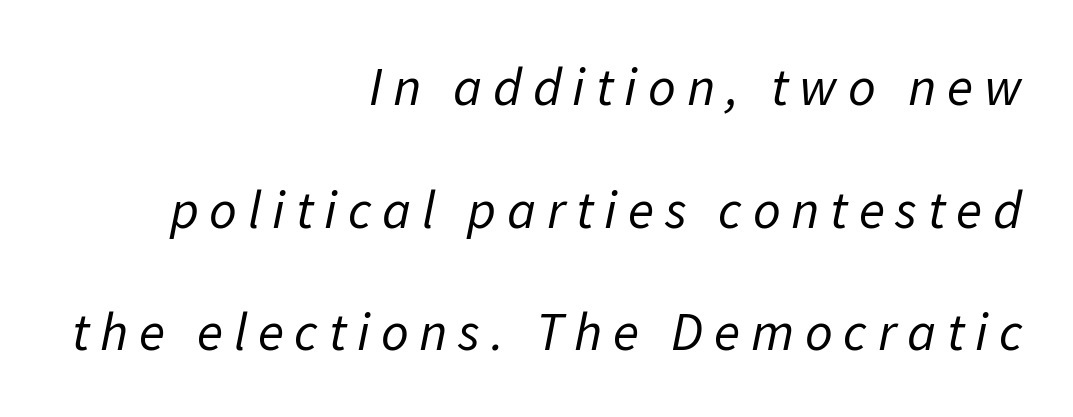
The image shows 54 px regular-weight type, italic (leaning right); set right-aligned, loose line spacing (2.27x), unusually wide letter spacing (+0.2 em), not underlined; low stroke contrast and a medium x-height.
